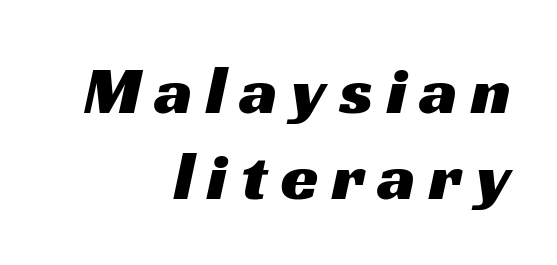
{"serif": "no", "width": "wide", "stroke_contrast": "medium", "x_height": "medium", "monospaced": "no", "underline": "no", "align": "right", "line_spacing": "normal", "line_spacing_ratio": 1.26, "letter_spacing": "wide", "letter_spacing_em": 0.2, "glyph_px": 68}
